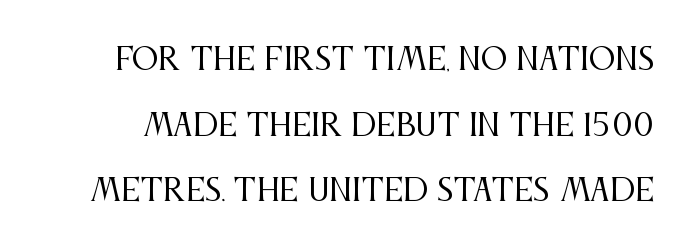
The image shows 30 px regular-weight, condensed serif type, upright; set loose line spacing (2.19x), normal letter spacing, not underlined; medium stroke contrast and a large x-height.
